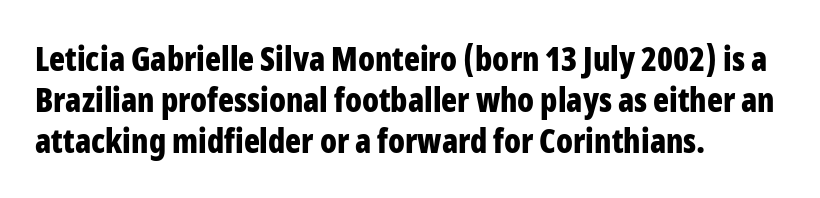
The image shows 33 px bold, condensed sans-serif type, upright; set left-aligned, line spacing 1.24x, normal letter spacing, not underlined; low stroke contrast and a medium x-height.
